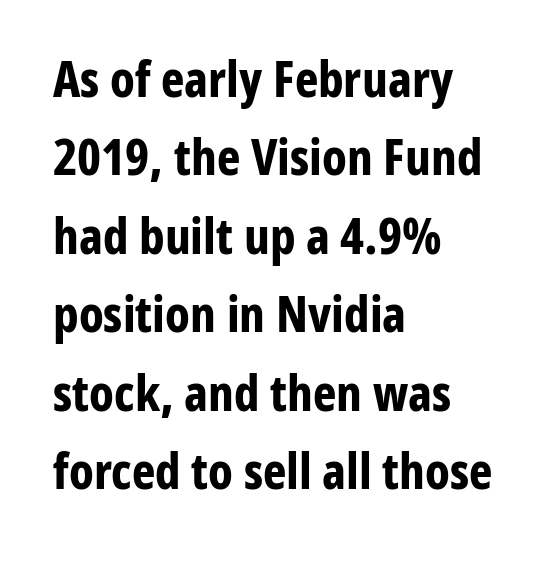
Q: Is the text bold? A: Yes.
Q: Is the text italic (slanted)? A: No, it is upright.
Q: Is the typeface a serif or a sans-serif typeface? A: Sans-serif.
Q: Is the text underlined? A: No.
Q: How is the paragraph aligned? A: Left-aligned.
Q: Is the spacing between letters normal or unusually wide? A: Normal.
Q: Is the spacing between lines tight, normal or loose? A: Normal.
Q: Width (condensed, normal, or wide)? A: Condensed.
Q: Stroke contrast? A: Low.
Q: x-height? A: Medium.
Q: Monospaced? A: No.
